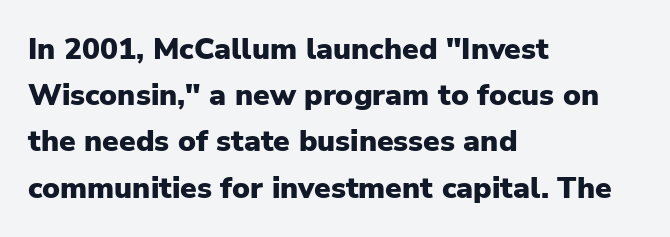
The image shows 30 px heavy sans-serif type, upright; set left-aligned, normal line spacing (1.54x), normal letter spacing, not underlined; low stroke contrast and a medium x-height.
